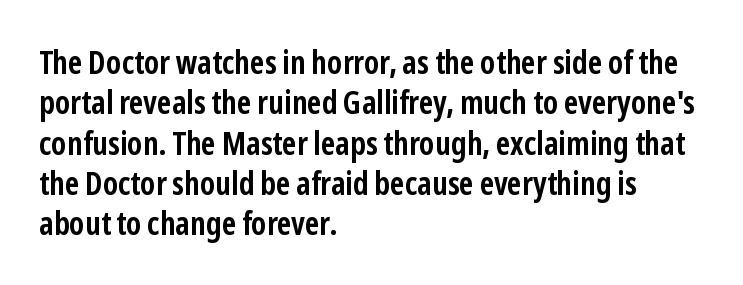
The letters sit at their default tracking, neither squeezed nor spread. No italicization has been applied; the sample stays upright. Do the characters align in a grid? No, the font is proportional. You'd pick this weight for a headline — it's a proper bold. Words float on clear page, feet unadorned. The passage shown is typeset with a sans-serif family.
